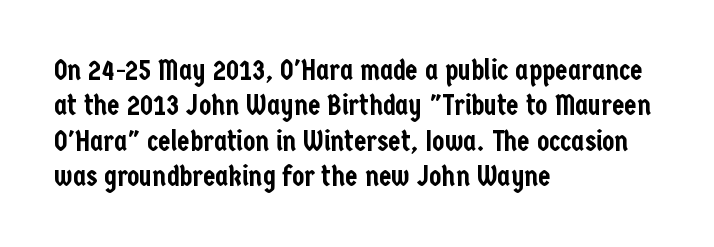
The image shows 28 px condensed sans-serif type, upright; set left-aligned, normal line spacing (1.26x), normal letter spacing, not underlined; low stroke contrast and a medium x-height.
